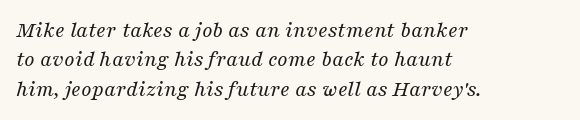
{"italic": "yes", "lean": "right", "slant_degrees": 16, "bold": "no", "underline": "no", "align": "left", "line_spacing": "normal", "line_spacing_ratio": 1.28, "letter_spacing": "normal", "letter_spacing_em": 0.0, "glyph_px": 23}
